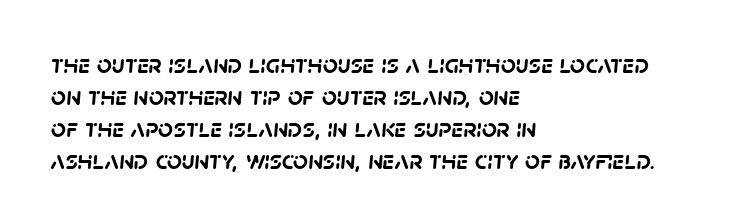
{"bold": "yes", "underline": "no", "align": "left", "line_spacing_ratio": 1.23, "letter_spacing": "normal", "letter_spacing_em": 0.0, "glyph_px": 26}
